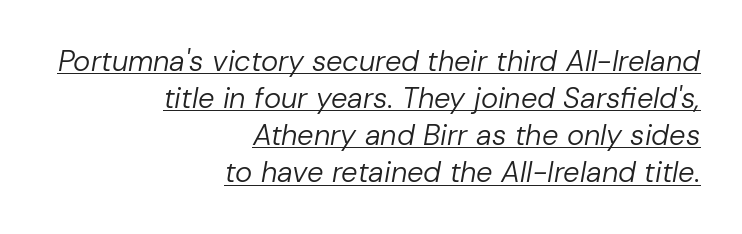
Look at the tracking — it's just the regular setting, nothing added. You could not count columns in this text — the font is proportionally spaced. Posture: slanted. The typeface has the unassuming heft of standard copy or less. Regular leading. The lines are quadded right.
